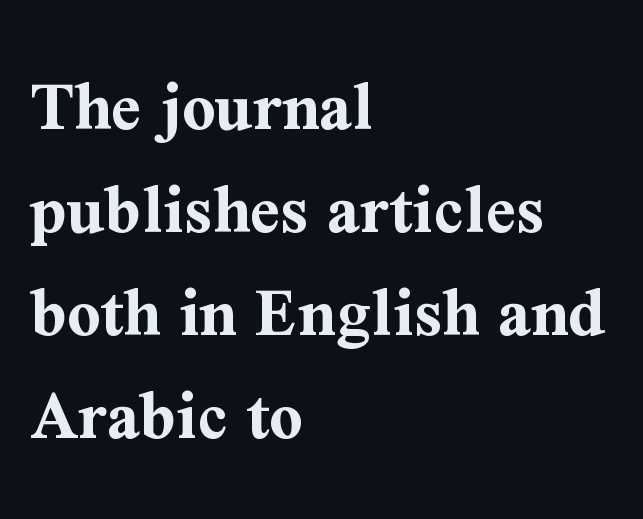
{"serif": "yes", "italic": "no", "bold": "yes", "weight": "bold", "width": "normal", "stroke_contrast": "medium", "x_height": "medium", "monospaced": "no", "underline": "no", "align": "left", "line_spacing": "normal", "line_spacing_ratio": 1.41, "letter_spacing": "normal", "letter_spacing_em": 0.0, "glyph_px": 73}
